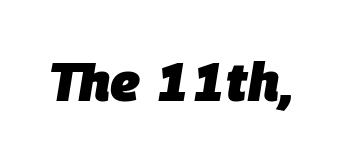
The image shows 54 px heavy type, italic (leaning right); set normal letter spacing, not underlined; low stroke contrast and a large x-height.
